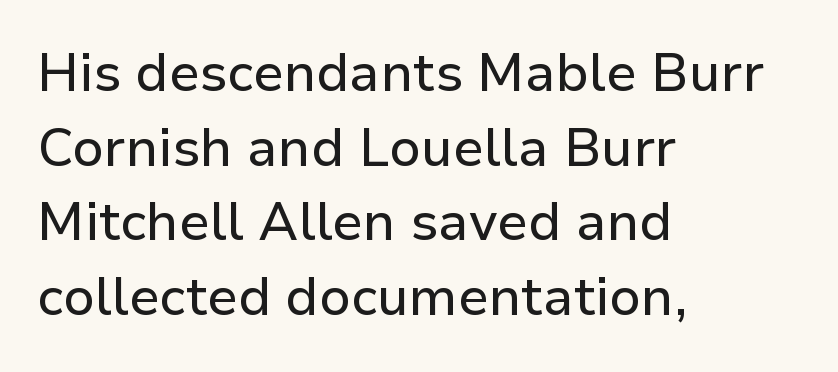
The image shows 53 px sans-serif type, upright; set left-aligned, normal line spacing (1.41x), normal letter spacing, not underlined; low stroke contrast and a medium x-height.
